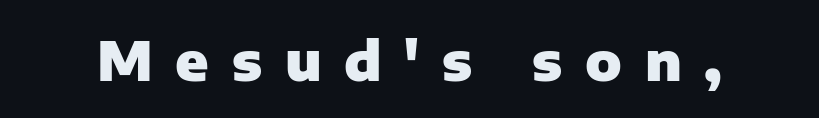
Q: Is the text bold? A: Yes.
Q: Is the text italic (slanted)? A: No, it is upright.
Q: Is the typeface a serif or a sans-serif typeface? A: Sans-serif.
Q: Is the text underlined? A: No.
Q: Is the spacing between letters normal or unusually wide? A: Unusually wide.
Q: Width (condensed, normal, or wide)? A: Normal.
Q: Stroke contrast? A: Low.
Q: x-height? A: Medium.
Q: Monospaced? A: No.
